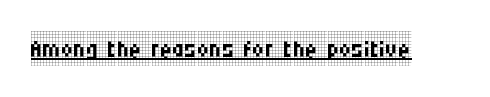
The letters carry serifs — small finishing strokes at the ends of their stems. Is the letter spacing exaggerated? No — it looks like the ordinary default. This is the regular roman posture of the typeface. Spacing verdict: proportional, widths tailored to each character. Stems here are at most as thick as an everyday book face. Descenders here cross a horizontal rule under the line.
